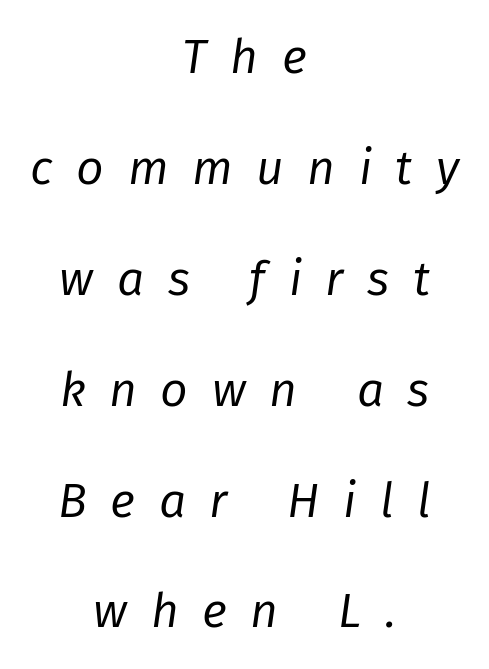
The image shows 48 px regular-weight type, italic (leaning right); set centered, loose line spacing (2.31x), unusually wide letter spacing (+0.49 em), not underlined; low stroke contrast and a medium x-height.
